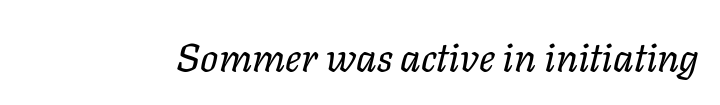
{"italic": "yes", "lean": "right", "slant_degrees": 11, "bold": "no", "weight": "regular", "width": "normal", "stroke_contrast": "low", "x_height": "medium", "monospaced": "no", "underline": "no", "letter_spacing": "normal", "letter_spacing_em": 0.0, "glyph_px": 40}
